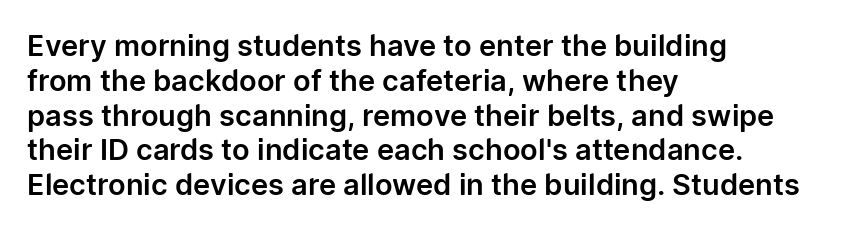
The image shows 29 px sans-serif type, upright; set left-aligned, line spacing 1.2x, normal letter spacing, not underlined; low stroke contrast and a medium x-height.
